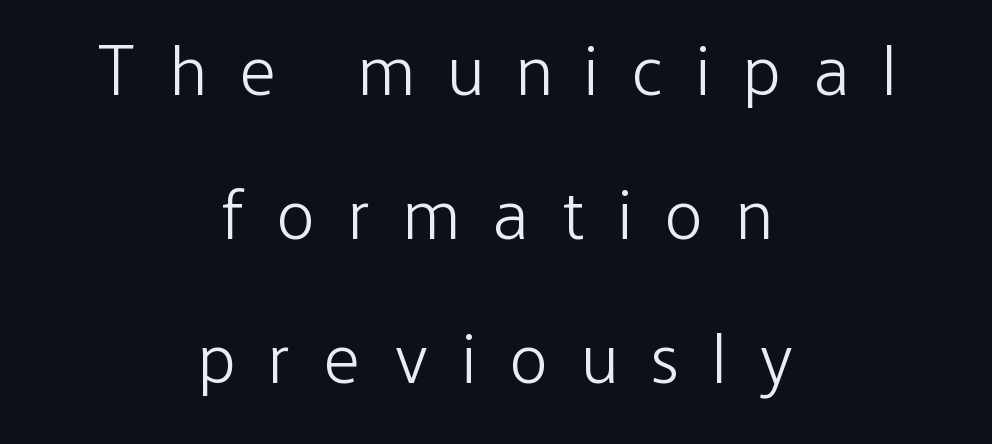
Notice how the stems are strictly vertical — no italics here. In terms of letterform style, serifs are entirely absent. Rule under the text: the space is simply empty. The line-height multiplier appears high, well above default. The passage is arranged like a title page — every line centered. You could only call the tracking loose — the letters float apart.
